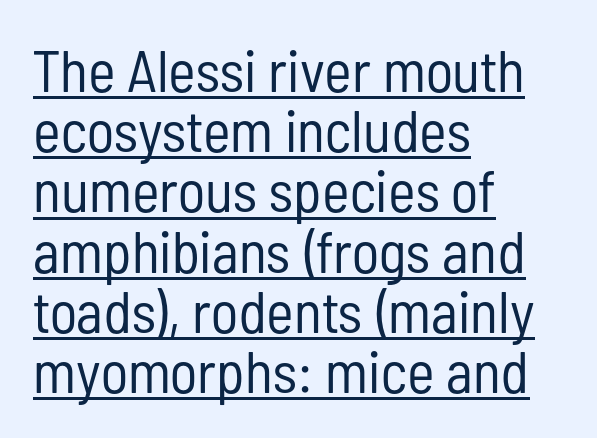
{"serif": "no", "italic": "no", "bold": "no", "weight": "regular", "width": "condensed", "stroke_contrast": "low", "x_height": "medium", "monospaced": "no", "underline": "yes", "align": "left", "line_spacing": "tight", "line_spacing_ratio": 1.02, "letter_spacing": "normal", "letter_spacing_em": 0.0, "glyph_px": 59}
